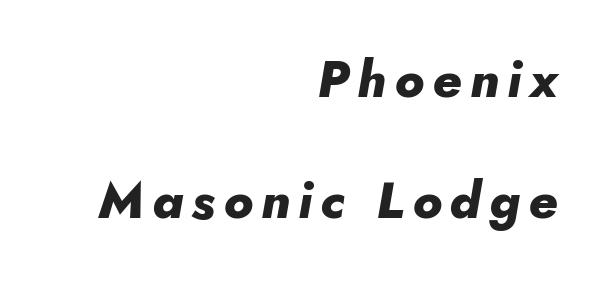
Q: Is the text bold? A: Yes.
Q: Is the text italic (slanted)? A: Yes, it leans right by about 10 degrees.
Q: Is the text underlined? A: No.
Q: How is the paragraph aligned? A: Right-aligned.
Q: Is the spacing between lines tight, normal or loose? A: Loose.
Q: Width (condensed, normal, or wide)? A: Normal.
Q: Stroke contrast? A: Low.
Q: x-height? A: Small.
Q: Monospaced? A: No.
